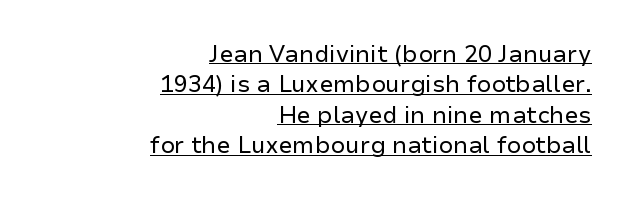
{"italic": "no", "bold": "no", "underline": "yes", "align": "right", "line_spacing": "normal", "line_spacing_ratio": 1.32, "letter_spacing": "normal", "letter_spacing_em": 0.0, "glyph_px": 23}
